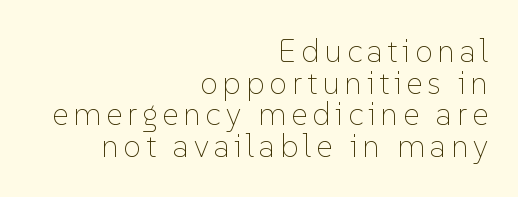
The typeface has the unassuming heft of standard copy or less. Quick note: underline off. Line ends are locked; line starts wander. This sample has the flowing, uneven cadence of proportional lettering. A roman cut, with each character standing at attention.
